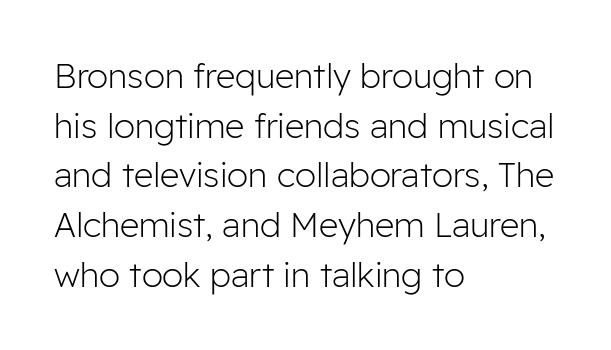
{"serif": "no", "italic": "no", "bold": "no", "weight": "light", "width": "normal", "stroke_contrast": "low", "x_height": "medium", "monospaced": "no", "underline": "no", "align": "left", "line_spacing": "normal", "line_spacing_ratio": 1.46, "letter_spacing": "normal", "letter_spacing_em": 0.0, "glyph_px": 34}
